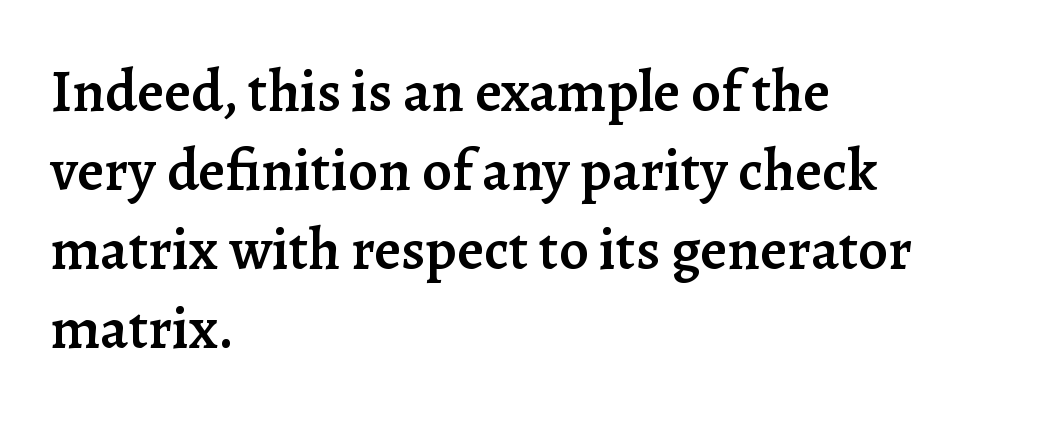
{"serif": "yes", "italic": "no", "bold": "semi", "weight": "semibold", "width": "normal", "stroke_contrast": "low", "x_height": "medium", "monospaced": "no", "underline": "no", "align": "left", "line_spacing": "normal", "line_spacing_ratio": 1.34, "letter_spacing": "normal", "letter_spacing_em": 0.0, "glyph_px": 59}
